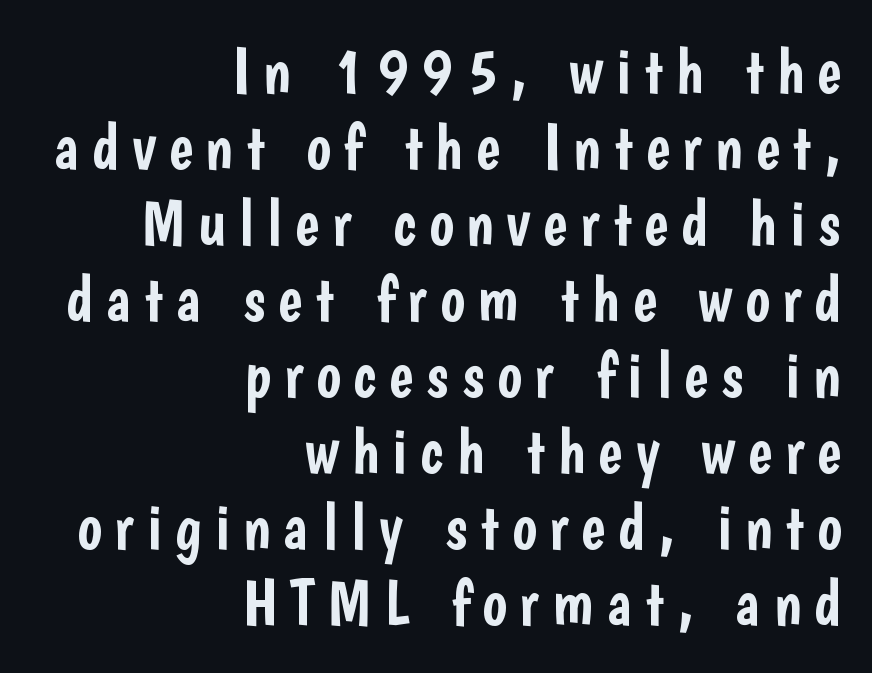
No feet cap the strokes, marking this as sans-serif type. Each letter keeps its own natural width here, so spacing adapts to shape. Line ends are locked; line starts wander. A typesetter would mark this as roman, not italic. Bare-footed words on every line.
